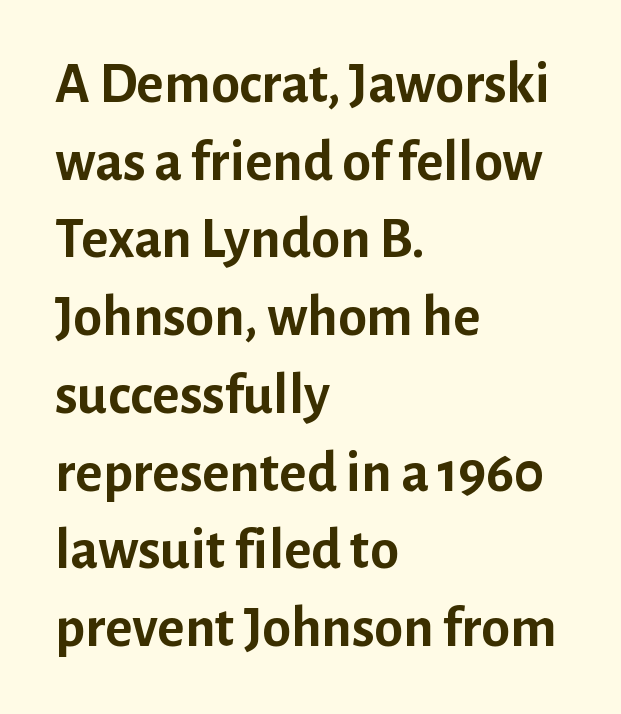
{"serif": "no", "italic": "no", "bold": "yes", "weight": "semibold", "width": "normal", "stroke_contrast": "low", "x_height": "medium", "monospaced": "no", "underline": "no", "align": "left", "line_spacing": "normal", "line_spacing_ratio": 1.34, "letter_spacing": "normal", "letter_spacing_em": 0.0, "glyph_px": 58}
